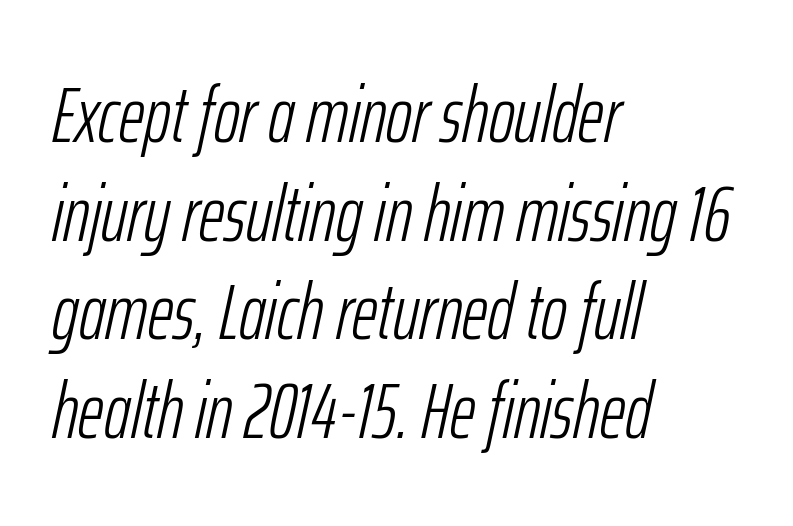
{"italic": "yes", "lean": "right", "slant_degrees": 12, "bold": "no", "weight": "light", "width": "condensed", "stroke_contrast": "low", "x_height": "medium", "monospaced": "no", "underline": "no", "align": "left", "line_spacing": "normal", "line_spacing_ratio": 1.25, "letter_spacing": "normal", "letter_spacing_em": 0.0, "glyph_px": 79}
